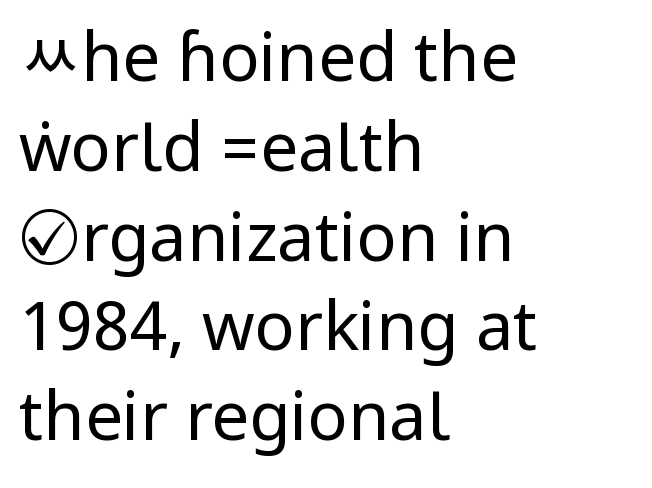
The image shows 67 px regular-weight, condensed sans-serif type, upright; set left-aligned, normal line spacing (1.34x), normal letter spacing, not underlined; low stroke contrast.
